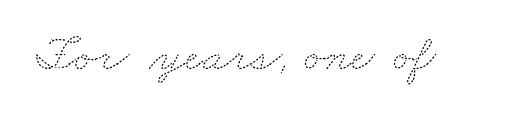
Q: Is the text bold? A: No.
Q: Is the text underlined? A: No.
Q: Is the spacing between letters normal or unusually wide? A: Normal.
Q: Width (condensed, normal, or wide)? A: Wide.
Q: Stroke contrast? A: Medium.
Q: x-height? A: Small.
Q: Monospaced? A: No.
